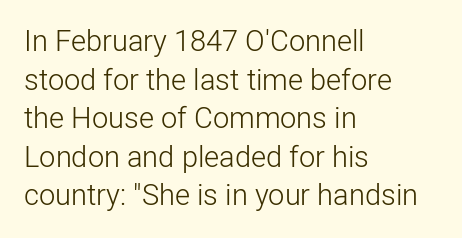
Q: Is the text bold? A: No.
Q: Is the text italic (slanted)? A: No, it is upright.
Q: Is the typeface a serif or a sans-serif typeface? A: Sans-serif.
Q: Is the text underlined? A: No.
Q: How is the paragraph aligned? A: Left-aligned.
Q: Is the spacing between letters normal or unusually wide? A: Normal.
Q: Is the spacing between lines tight, normal or loose? A: Normal.
Q: Width (condensed, normal, or wide)? A: Normal.
Q: Stroke contrast? A: Low.
Q: x-height? A: Medium.
Q: Monospaced? A: No.
